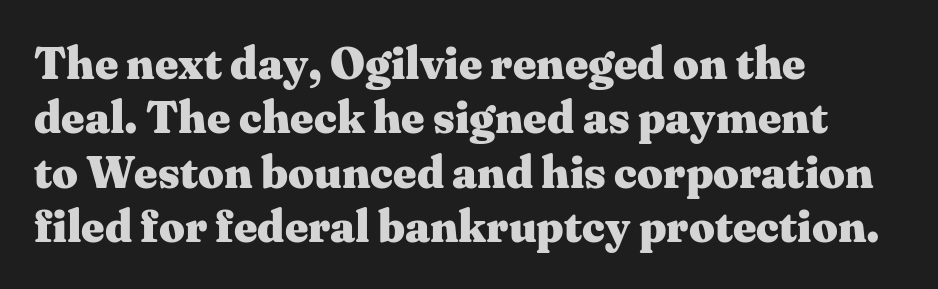
Q: Is the text bold? A: Yes.
Q: Is the text italic (slanted)? A: No, it is upright.
Q: Is the typeface a serif or a sans-serif typeface? A: Serif.
Q: Is the text underlined? A: No.
Q: How is the paragraph aligned? A: Left-aligned.
Q: Is the spacing between letters normal or unusually wide? A: Normal.
Q: Width (condensed, normal, or wide)? A: Wide.
Q: Stroke contrast? A: Medium.
Q: x-height? A: Medium.
Q: Monospaced? A: No.
